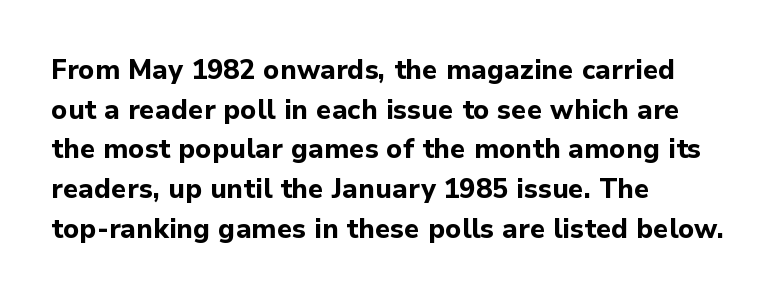
{"italic": "no", "bold": "yes", "underline": "no", "align": "left", "line_spacing": "normal", "line_spacing_ratio": 1.47, "letter_spacing": "normal", "letter_spacing_em": 0.0, "glyph_px": 27}
